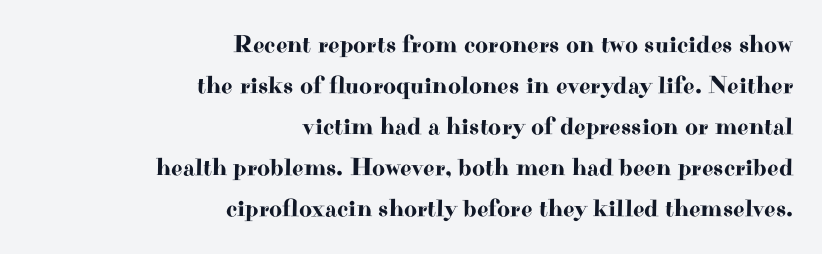
Honestly, there is no underline to notice here at all. Ordinary non-slanted type is in use. These lines sit exactly where default settings would place them. Tracking value appears to be zero — textbook default spacing.
